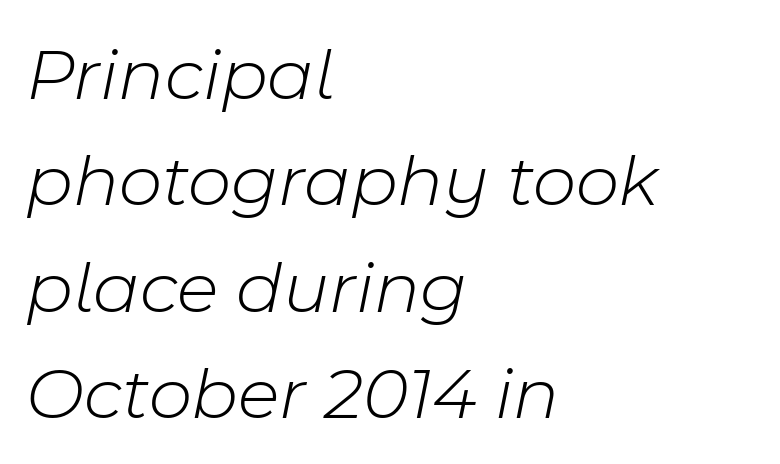
{"italic": "yes", "lean": "right", "slant_degrees": 11, "bold": "no", "weight": "light", "width": "normal", "stroke_contrast": "low", "x_height": "medium", "monospaced": "no", "underline": "no", "align": "left", "line_spacing": "normal", "line_spacing_ratio": 1.42, "letter_spacing": "normal", "letter_spacing_em": 0.0, "glyph_px": 75}
